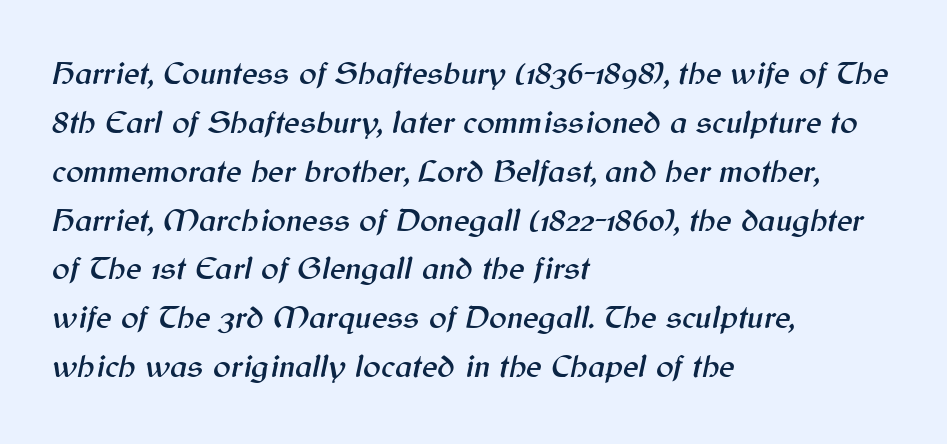
{"italic": "yes", "lean": "right", "slant_degrees": 12, "width": "normal", "stroke_contrast": "medium", "x_height": "medium", "monospaced": "no", "underline": "no", "align": "left", "line_spacing": "normal", "line_spacing_ratio": 1.48, "letter_spacing": "normal", "letter_spacing_em": 0.0, "glyph_px": 33}
